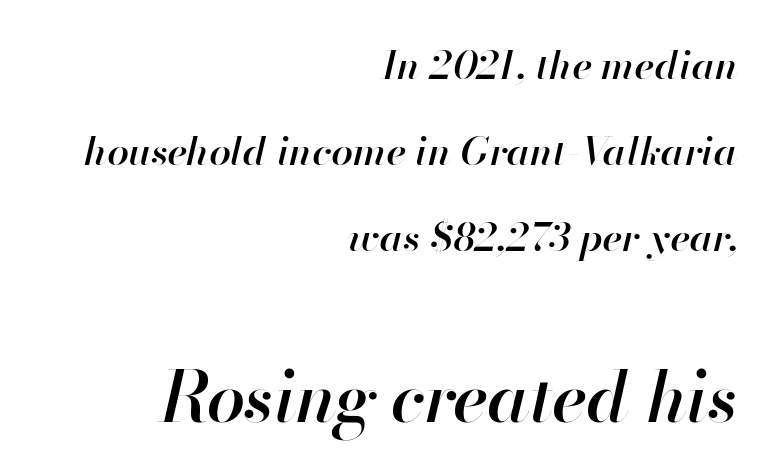
The image shows 69 px semibold type, italic (leaning right); set right-aligned, loose line spacing (2.2x), normal letter spacing, not underlined; the second (bottom) block is 1.77x larger; high stroke contrast and a small x-height.
